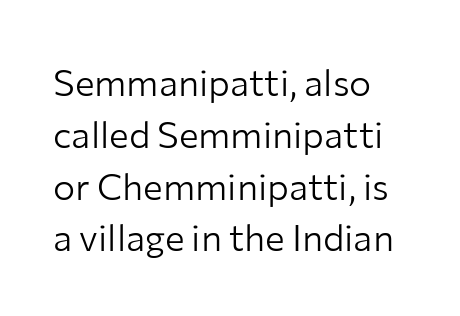
The image shows 37 px light sans-serif type, upright; set left-aligned, normal line spacing (1.4x), normal letter spacing, not underlined; low stroke contrast and a medium x-height.
